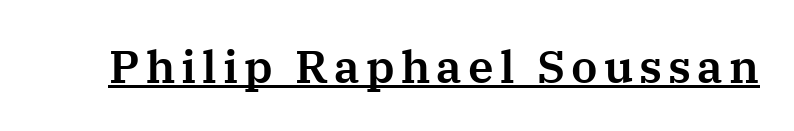
Q: Is the text italic (slanted)? A: No, it is upright.
Q: Is the typeface a serif or a sans-serif typeface? A: Serif.
Q: Is the text underlined? A: Yes.
Q: Width (condensed, normal, or wide)? A: Normal.
Q: Stroke contrast? A: Medium.
Q: x-height? A: Medium.
Q: Monospaced? A: No.
